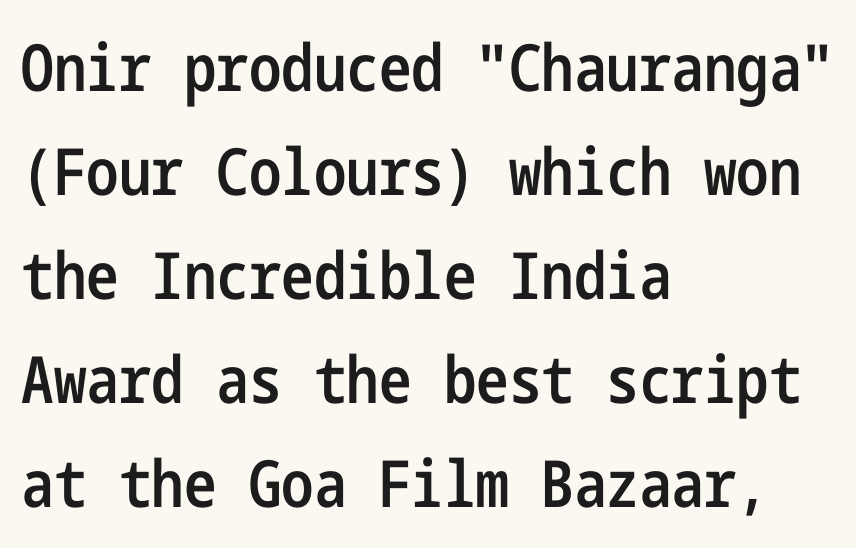
{"serif": "no", "italic": "no", "bold": "semi", "weight": "semibold", "width": "condensed", "stroke_contrast": "low", "x_height": "medium", "underline": "no", "align": "left", "line_spacing": "normal", "line_spacing_ratio": 1.6, "letter_spacing": "normal", "letter_spacing_em": 0.0, "glyph_px": 65}
